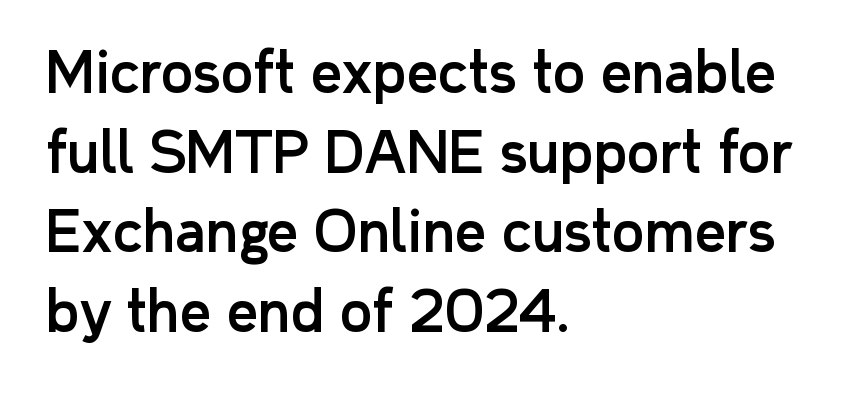
This is roman type, the default non-slanted kind. This sample uses a sans-serif face. The space beneath each line is pristine and unruled. The horizontal fit of the characters is conventional and even.
